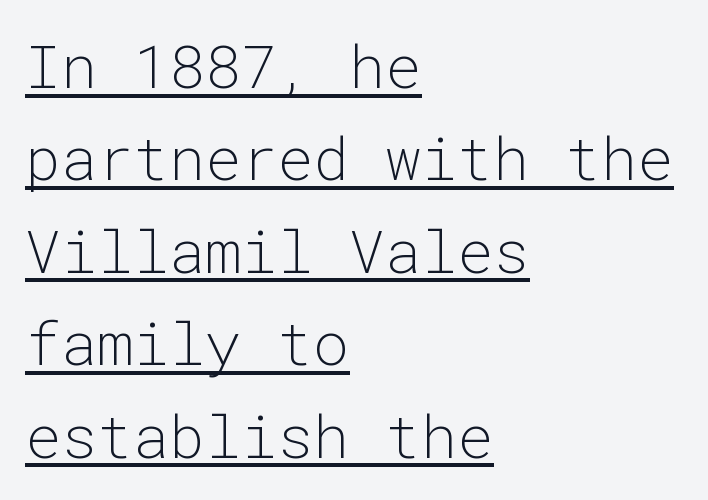
Q: Is the text bold? A: No.
Q: Is the text italic (slanted)? A: No, it is upright.
Q: Is the typeface a serif or a sans-serif typeface? A: Sans-serif.
Q: Is the text underlined? A: Yes.
Q: How is the paragraph aligned? A: Left-aligned.
Q: Is the spacing between letters normal or unusually wide? A: Normal.
Q: Is the spacing between lines tight, normal or loose? A: Normal.
Q: Width (condensed, normal, or wide)? A: Normal.
Q: Stroke contrast? A: Low.
Q: x-height? A: Medium.
Q: Monospaced? A: Yes.
